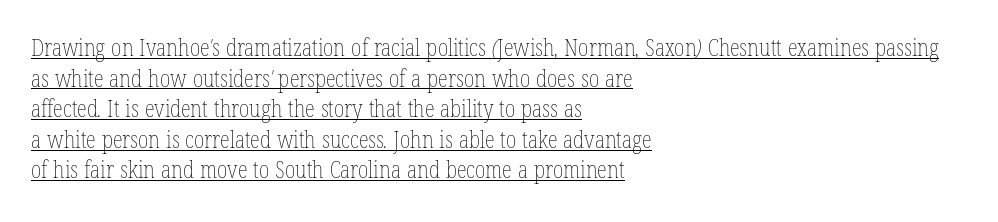
The image shows 23 px text type; set left-aligned, normal line spacing (1.33x), normal letter spacing, underlined.
